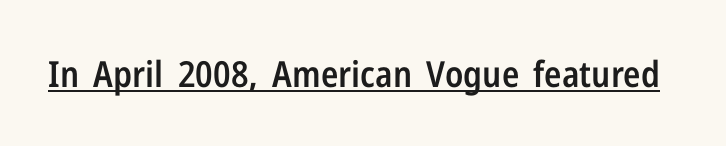
{"serif": "no", "italic": "no", "bold": "semi", "weight": "semibold", "width": "condensed", "stroke_contrast": "low", "x_height": "medium", "monospaced": "no", "underline": "yes", "letter_spacing": "normal", "letter_spacing_em": 0.0, "glyph_px": 36}
